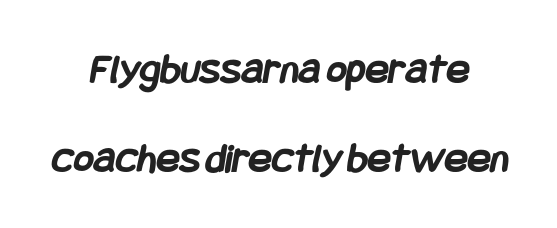
Q: Is the text bold? A: Yes.
Q: Is the typeface a serif or a sans-serif typeface? A: Sans-serif.
Q: Is the text underlined? A: No.
Q: How is the paragraph aligned? A: Centered.
Q: Is the spacing between letters normal or unusually wide? A: Normal.
Q: Is the spacing between lines tight, normal or loose? A: Loose.
Q: Width (condensed, normal, or wide)? A: Condensed.
Q: Stroke contrast? A: Low.
Q: x-height? A: Large.
